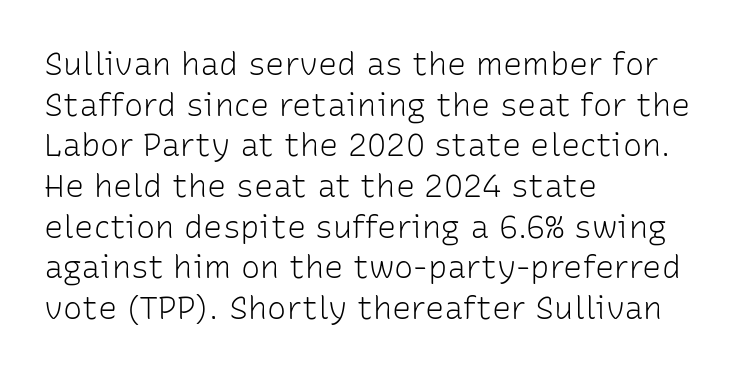
Visually the block forms a straight wall on the left and a jagged coastline on the right. Italic: no, the glyphs are upright roman. Descenders are the only things crossing below the line. Students, observe: this is what conventionally led text looks like. Check where the strokes stop: nothing finishes them off — pure sans. Vertical stems look standard width or narrower in stroke.
